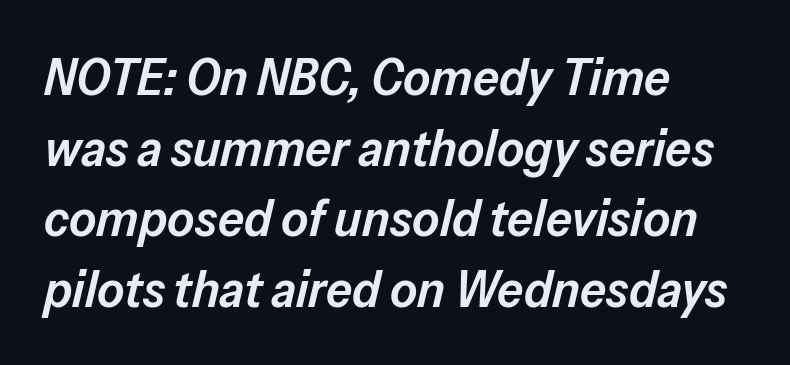
The image shows 52 px semibold type, italic (leaning right); set left-aligned, normal line spacing (1.36x), normal letter spacing, not underlined; low stroke contrast and a medium x-height.
